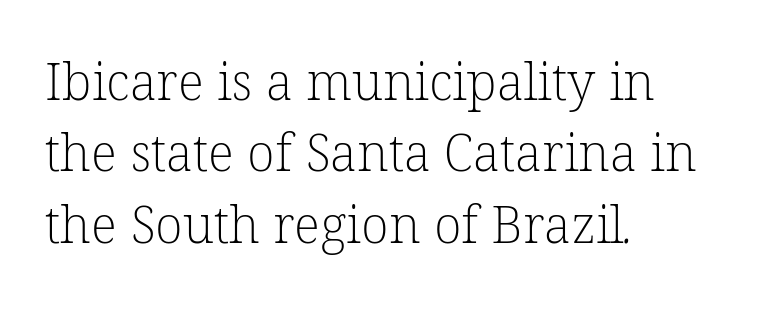
The image shows 51 px light serif type; set left-aligned, normal line spacing (1.4x), normal letter spacing, not underlined; low stroke contrast and a medium x-height.
